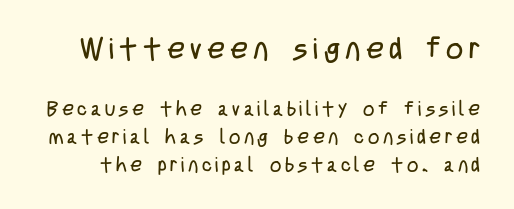
Q: Is the text bold? A: No.
Q: Is the text italic (slanted)? A: No, it is upright.
Q: Is the typeface a serif or a sans-serif typeface? A: Sans-serif.
Q: Is the text underlined? A: No.
Q: Is the spacing between lines tight, normal or loose? A: Normal.
Q: Which block of text is set in a larger size, the first (top) or the second (bottom)? A: The first (top) one.
Q: Width (condensed, normal, or wide)? A: Condensed.
Q: Stroke contrast? A: Low.
Q: x-height? A: Large.
Q: Monospaced? A: No.
